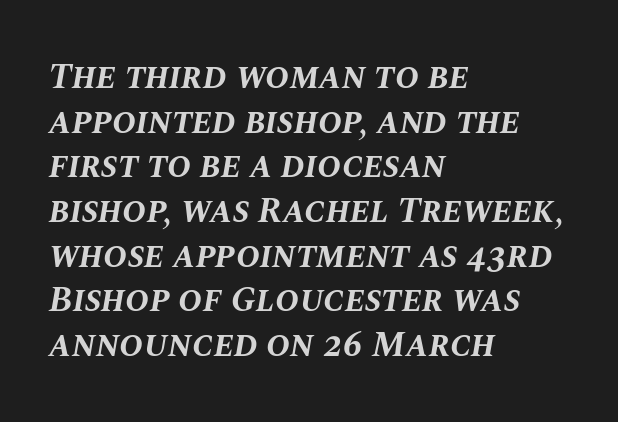
The passage shown is typed in a proportional face where columns would drift. Every row of glyphs begins at an identical x-position on the left. There is no visible air inserted between adjacent glyphs. Italic? Definitely — the glyphs are oblique. Look at the stroke-to-counter ratio: heavy, a bold. Letters rest on an invisible, unmarked baseline.
